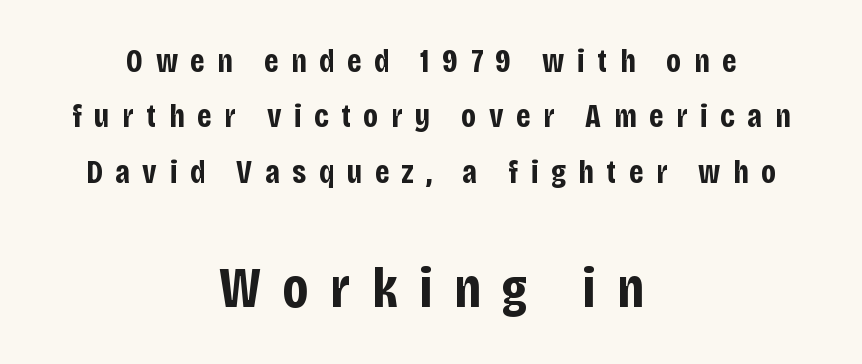
Q: Is the text bold? A: Yes.
Q: Is the text italic (slanted)? A: No, it is upright.
Q: Is the typeface a serif or a sans-serif typeface? A: Sans-serif.
Q: Is the text underlined? A: No.
Q: How is the paragraph aligned? A: Centered.
Q: Is the spacing between letters normal or unusually wide? A: Unusually wide.
Q: Is the spacing between lines tight, normal or loose? A: Normal.
Q: Which block of text is set in a larger size, the first (top) or the second (bottom)? A: The second (bottom) one.
Q: Width (condensed, normal, or wide)? A: Condensed.
Q: Stroke contrast? A: Low.
Q: x-height? A: Large.
Q: Monospaced? A: No.
